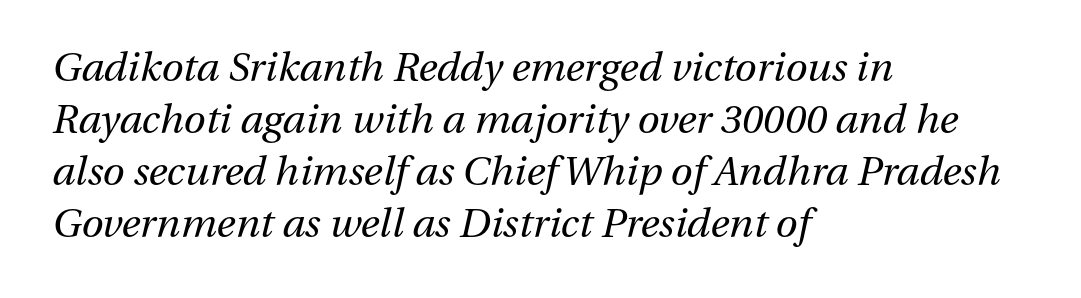
Q: Is the text bold? A: No.
Q: Is the text italic (slanted)? A: Yes, it leans right by about 13 degrees.
Q: Is the text underlined? A: No.
Q: How is the paragraph aligned? A: Left-aligned.
Q: Is the spacing between letters normal or unusually wide? A: Normal.
Q: Is the spacing between lines tight, normal or loose? A: Normal.
Q: Width (condensed, normal, or wide)? A: Normal.
Q: Stroke contrast? A: Medium.
Q: x-height? A: Medium.
Q: Monospaced? A: No.
